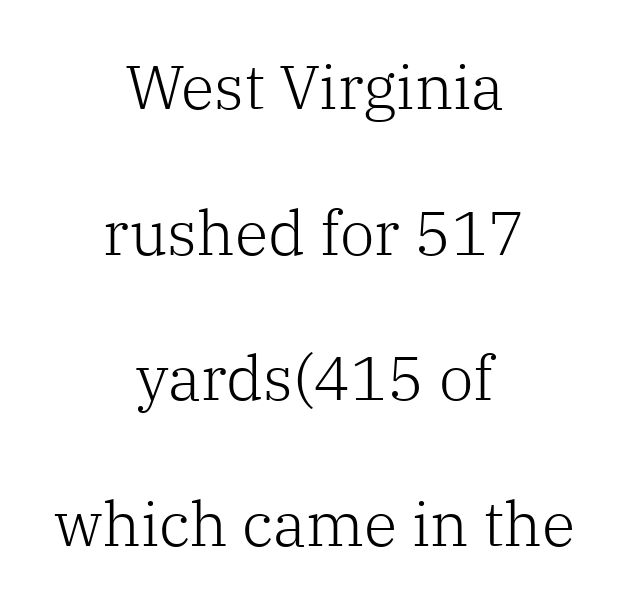
When letters stand straight like this, we call the style roman or upright. Is the stroke heavy? The answer is a plain regular-or-lighter. Caption: multi-line text, centered on the measure. A serif font was chosen for this passage.
